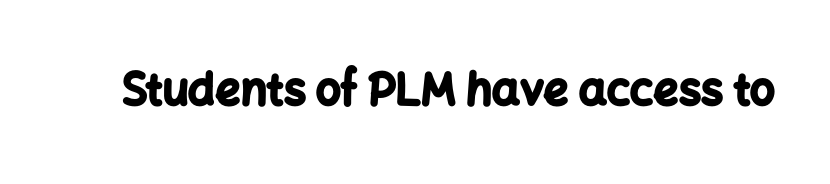
The tracking reads as untouched default to a designer's eye. Only glyphs here, with clear space below each row. The font's upright variant was chosen for this text. Compared with an ordinary text face, these strokes are far heavier — a full bold.
